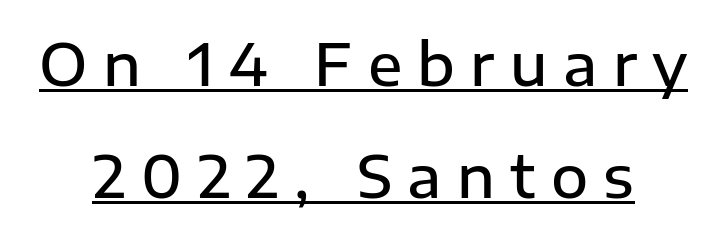
Q: Is the text bold? A: Semi-bold.
Q: Is the text italic (slanted)? A: No, it is upright.
Q: Is the typeface a serif or a sans-serif typeface? A: Sans-serif.
Q: Is the text underlined? A: Yes.
Q: Is the spacing between letters normal or unusually wide? A: Unusually wide.
Q: Is the spacing between lines tight, normal or loose? A: Loose.
Q: Width (condensed, normal, or wide)? A: Normal.
Q: Stroke contrast? A: Low.
Q: x-height? A: Medium.
Q: Monospaced? A: No.
